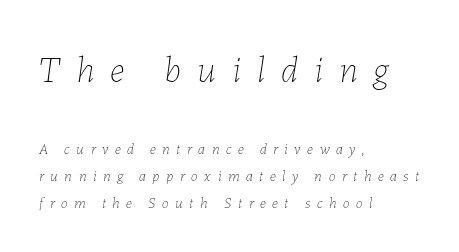
Q: Is the text bold? A: No.
Q: Is the text italic (slanted)? A: Yes, it leans right by about 7 degrees.
Q: Is the text underlined? A: No.
Q: How is the paragraph aligned? A: Left-aligned.
Q: Is the spacing between letters normal or unusually wide? A: Unusually wide.
Q: Which block of text is set in a larger size, the first (top) or the second (bottom)? A: The first (top) one.
Q: Width (condensed, normal, or wide)? A: Normal.
Q: Stroke contrast? A: Low.
Q: x-height? A: Medium.
Q: Monospaced? A: No.
